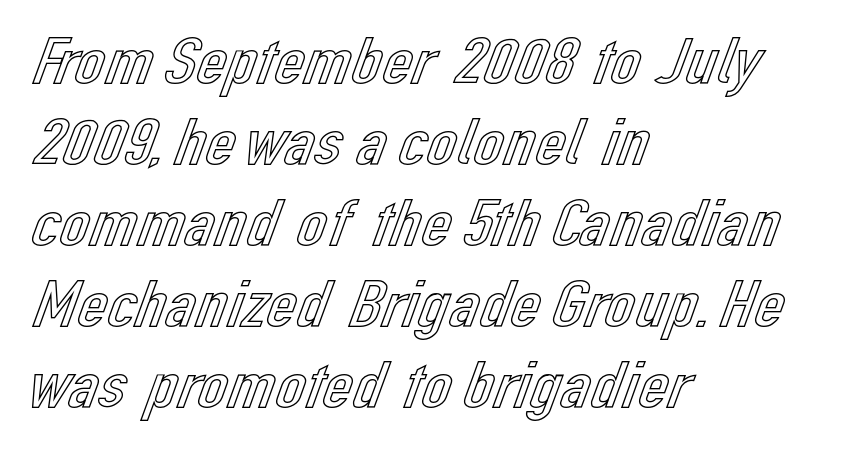
Underlining? Definitely not there. The line texture is even and compact thanks to regular tracking. Typeset ragged right — the left edge is the straight one. The letters advance in unequal steps, a hallmark of proportional type.
